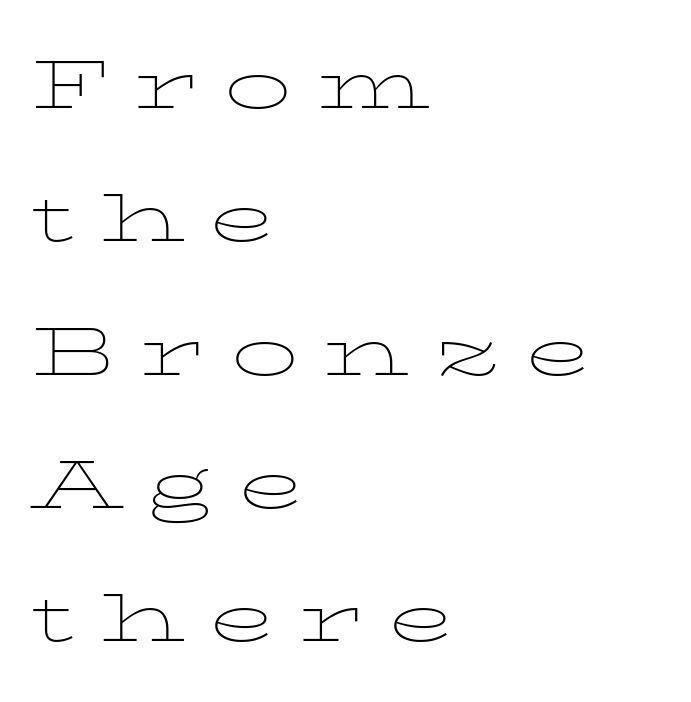
The image shows 68 px thin, wide serif type, upright; set left-aligned, loose line spacing (1.96x), unusually wide letter spacing (+0.34 em), not underlined; low stroke contrast and a medium x-height.
